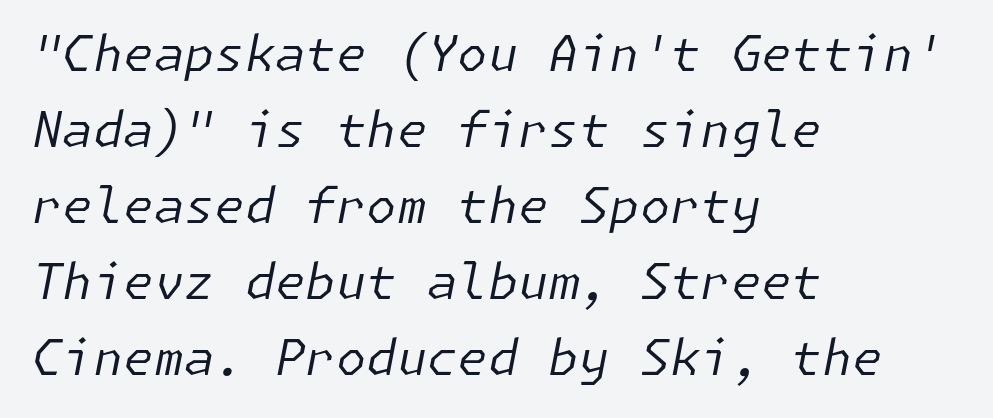
The image shows 49 px regular-weight type, italic (leaning right); set left-aligned, normal line spacing (1.55x), normal letter spacing, not underlined; low stroke contrast and a medium x-height.
